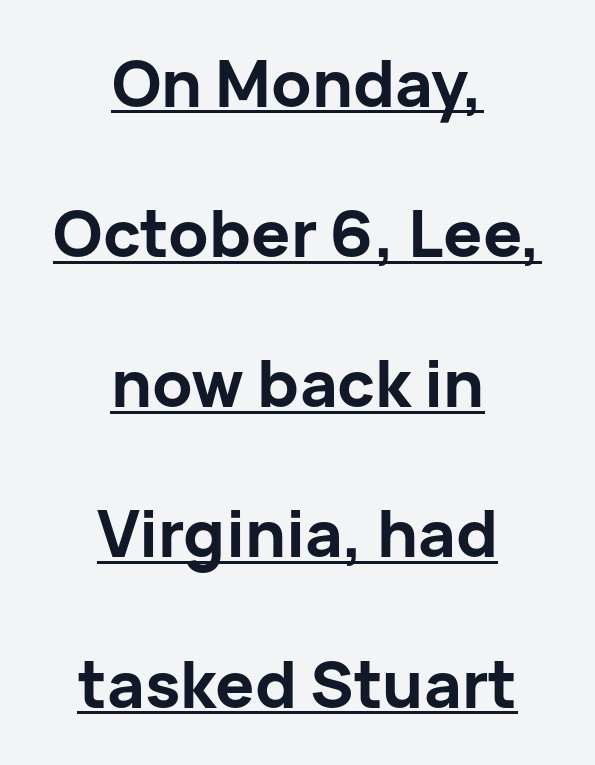
Letter spacing: default. Rows of type keep a wide berth in the vertical direction. Italic: no, the glyphs are upright roman. What kind of face is this? One without serifs — a sans. This is underlined copy, the kind a proofreader might mark for attention.
